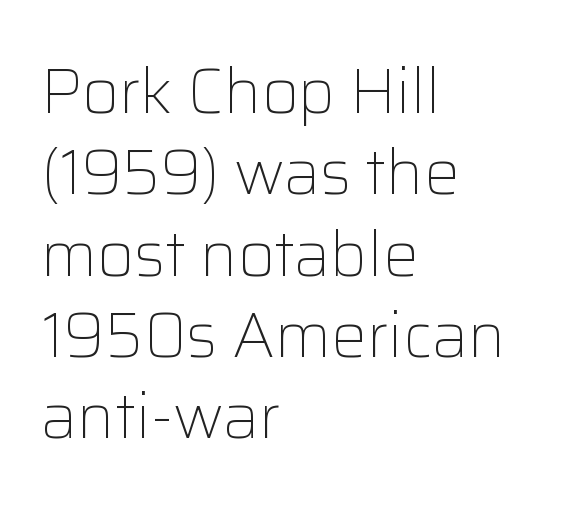
{"serif": "no", "italic": "no", "bold": "no", "weight": "light", "width": "normal", "stroke_contrast": "low", "x_height": "medium", "monospaced": "no", "underline": "no", "align": "left", "line_spacing": "normal", "line_spacing_ratio": 1.29, "letter_spacing": "normal", "letter_spacing_em": 0.0, "glyph_px": 63}
